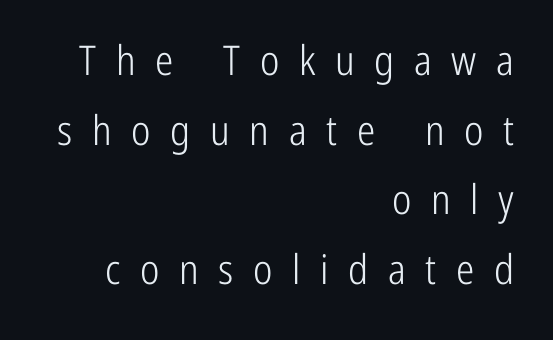
{"serif": "no", "italic": "no", "bold": "no", "weight": "light", "width": "condensed", "stroke_contrast": "low", "x_height": "medium", "monospaced": "no", "underline": "no", "align": "right", "line_spacing": "normal", "line_spacing_ratio": 1.7, "letter_spacing": "wide", "letter_spacing_em": 0.48, "glyph_px": 41}
